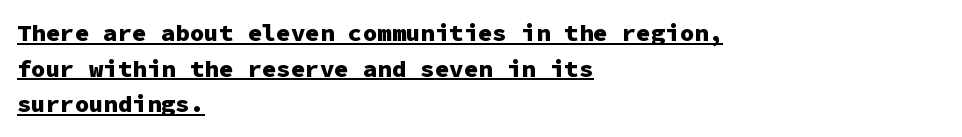
Q: Is the text bold? A: Yes.
Q: Is the text italic (slanted)? A: No, it is upright.
Q: Is the text underlined? A: Yes.
Q: How is the paragraph aligned? A: Left-aligned.
Q: Is the spacing between letters normal or unusually wide? A: Normal.
Q: Is the spacing between lines tight, normal or loose? A: Normal.
